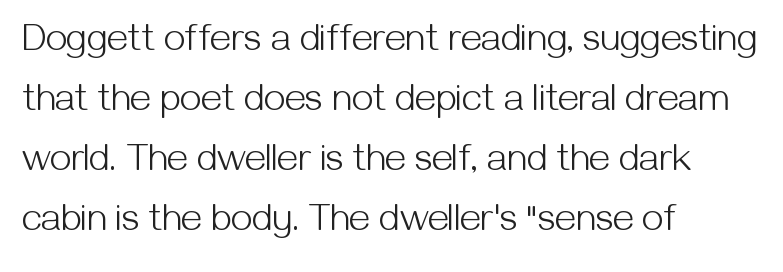
The image shows 38 px light sans-serif type, upright; set left-aligned, normal line spacing (1.58x), normal letter spacing, not underlined; medium stroke contrast and a medium x-height.
